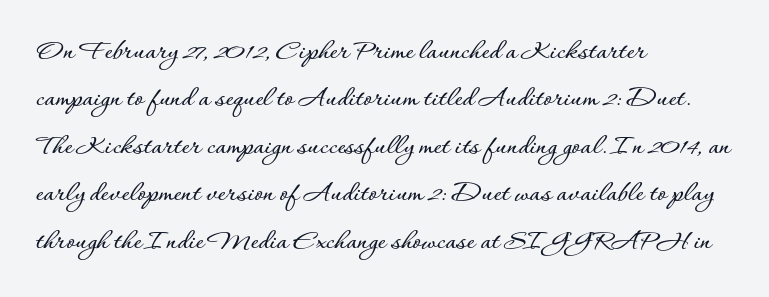
{"width": "normal", "stroke_contrast": "low", "x_height": "small", "monospaced": "no", "underline": "no", "align": "left", "line_spacing": "normal", "line_spacing_ratio": 1.58, "letter_spacing": "normal", "letter_spacing_em": 0.0, "glyph_px": 30}
